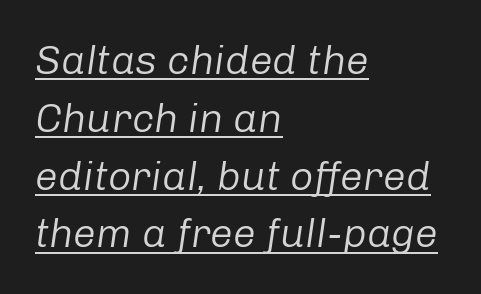
Designer's note — italics engaged. Looks like regular typesetting: each glyph gets only the width it needs. Which margin do the lines hug? The left one — the right edge is uneven. The characters are drawn with everyday or finer stroke widths.
